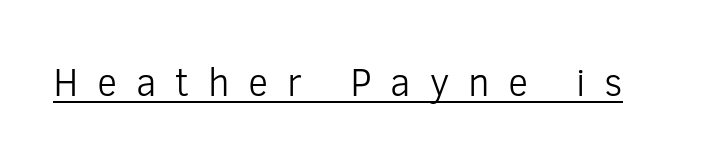
The image shows 39 px light sans-serif type, upright; set unusually wide letter spacing (+0.48 em), underlined; low stroke contrast and a medium x-height.
